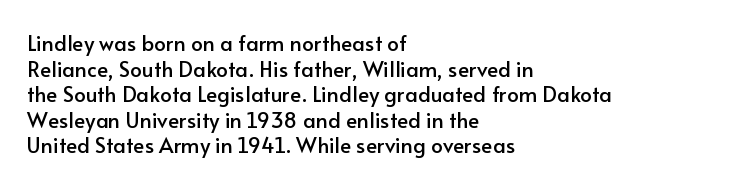
{"italic": "no", "underline": "no", "align": "left", "line_spacing_ratio": 1.22, "letter_spacing": "normal", "letter_spacing_em": 0.0, "glyph_px": 21}
